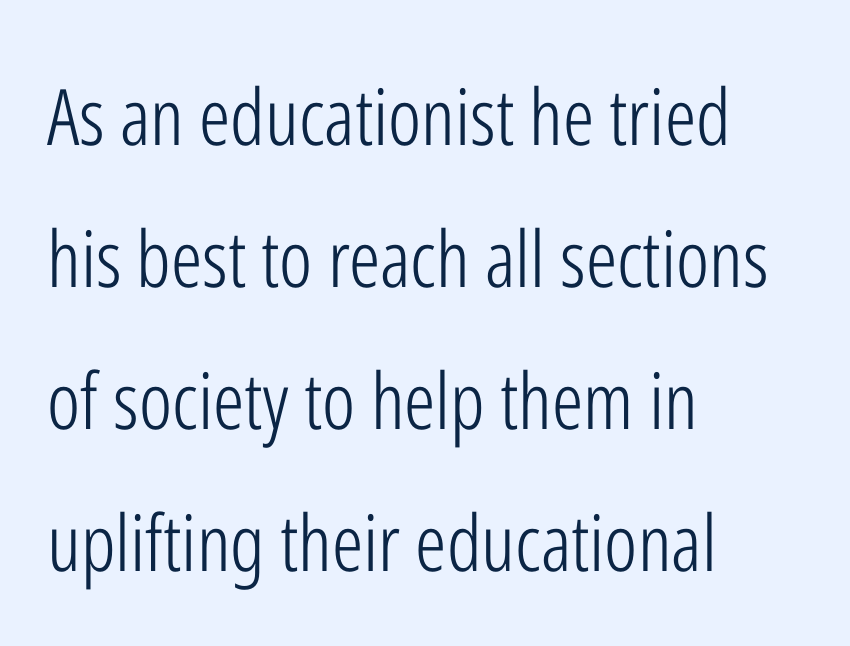
Q: Is the text bold? A: No.
Q: Is the text italic (slanted)? A: No, it is upright.
Q: Is the typeface a serif or a sans-serif typeface? A: Sans-serif.
Q: Is the text underlined? A: No.
Q: How is the paragraph aligned? A: Left-aligned.
Q: Is the spacing between letters normal or unusually wide? A: Normal.
Q: Width (condensed, normal, or wide)? A: Condensed.
Q: Stroke contrast? A: Low.
Q: x-height? A: Medium.
Q: Monospaced? A: No.
